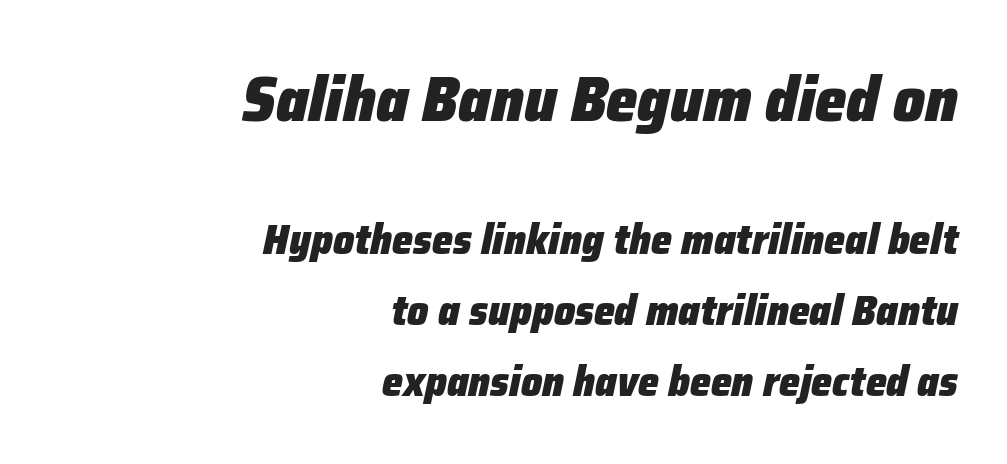
Q: Is the text bold? A: Yes.
Q: Is the text italic (slanted)? A: Yes, it leans right by about 12 degrees.
Q: Is the text underlined? A: No.
Q: How is the paragraph aligned? A: Right-aligned.
Q: Is the spacing between letters normal or unusually wide? A: Normal.
Q: Is the spacing between lines tight, normal or loose? A: Normal.
Q: Which block of text is set in a larger size, the first (top) or the second (bottom)? A: The first (top) one.
Q: Width (condensed, normal, or wide)? A: Normal.
Q: Stroke contrast? A: Low.
Q: x-height? A: Medium.
Q: Monospaced? A: No.
